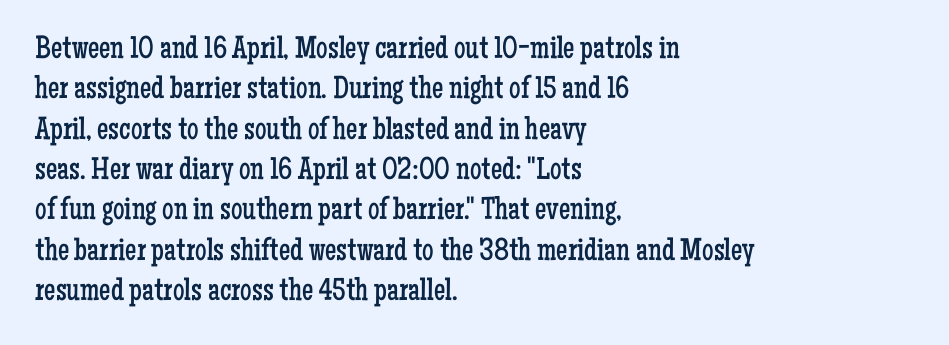
Q: Is the text bold? A: No.
Q: Is the text italic (slanted)? A: No, it is upright.
Q: Is the typeface a serif or a sans-serif typeface? A: Serif.
Q: Is the text underlined? A: No.
Q: How is the paragraph aligned? A: Left-aligned.
Q: Is the spacing between letters normal or unusually wide? A: Normal.
Q: Is the spacing between lines tight, normal or loose? A: Normal.
Q: Width (condensed, normal, or wide)? A: Condensed.
Q: Stroke contrast? A: Low.
Q: x-height? A: Medium.
Q: Monospaced? A: No.
